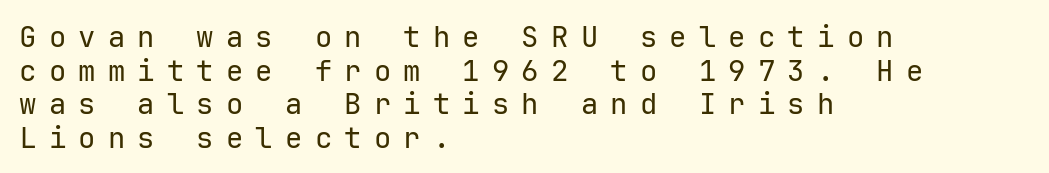
The image shows 29 px regular-weight sans-serif type, upright; set left-aligned, line spacing 1.16x, unusually wide letter spacing (+0.42 em), not underlined; low stroke contrast and a medium x-height.
